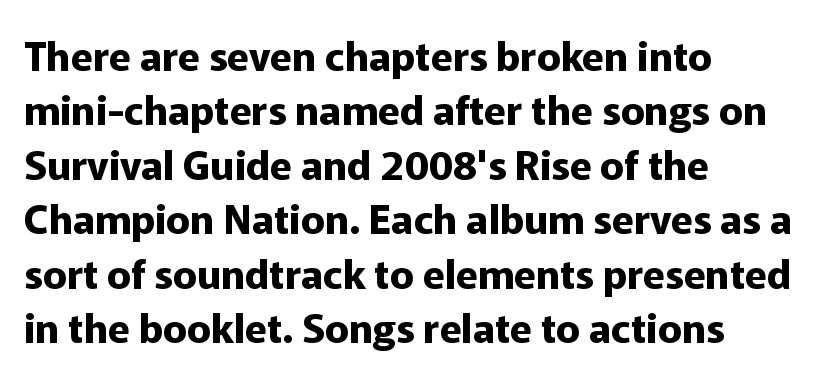
The paragraph has a hard left edge and a soft right edge. Here the glyphs are tracked normally, forming tight word shapes. Each letter keeps its own natural width here, so spacing adapts to shape. The typesetting leans heavy: a genuine bold. Does the type have serifs? No, each stem ends abruptly.
